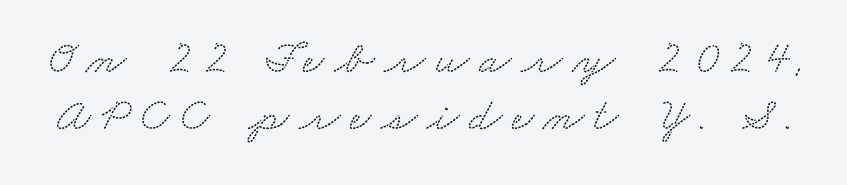
{"serif": "yes", "width": "wide", "stroke_contrast": "low", "x_height": "small", "monospaced": "no", "underline": "no", "line_spacing_ratio": 1.21, "letter_spacing": "wide", "letter_spacing_em": 0.21, "glyph_px": 47}
